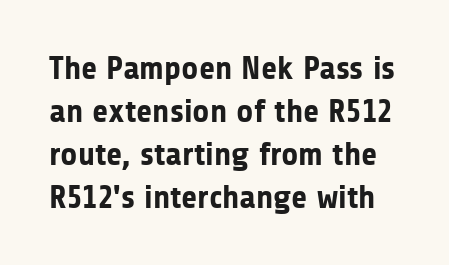
Q: Is the text bold? A: Yes.
Q: Is the text italic (slanted)? A: No, it is upright.
Q: Is the typeface a serif or a sans-serif typeface? A: Sans-serif.
Q: Is the text underlined? A: No.
Q: Is the spacing between letters normal or unusually wide? A: Normal.
Q: Is the spacing between lines tight, normal or loose? A: Normal.
Q: Width (condensed, normal, or wide)? A: Normal.
Q: Stroke contrast? A: Low.
Q: x-height? A: Medium.
Q: Monospaced? A: No.
